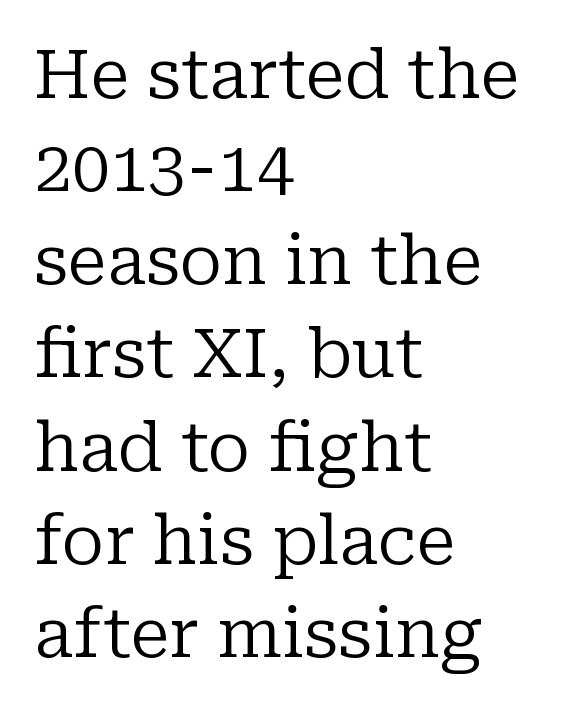
The image shows 68 px regular-weight serif type, upright; set left-aligned, normal line spacing (1.37x), normal letter spacing, not underlined; low stroke contrast and a medium x-height.
